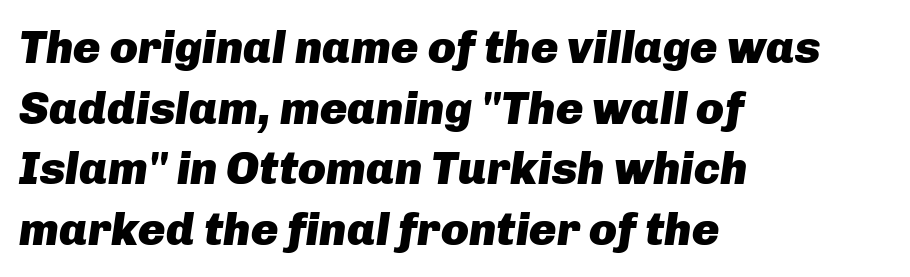
Typesetter's note: full bold, strokes at maximum text heaviness. Rendered with sloped, italic letterforms. Character widths vary here, with narrow letters taking less room than wide ones. Each line starts at the same left margin while the right side varies. Underlining? Definitely not there.
